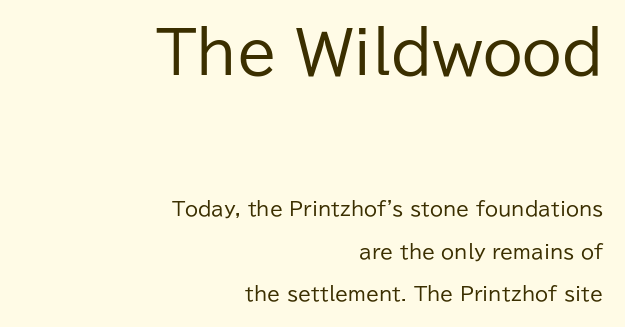
{"serif": "no", "italic": "no", "bold": "no", "weight": "regular", "width": "normal", "stroke_contrast": "low", "x_height": "medium", "monospaced": "no", "underline": "no", "align": "right", "line_spacing": "loose", "line_spacing_ratio": 2.25, "letter_spacing": "normal", "letter_spacing_em": 0.0, "larger_block": "first", "size_ratio": 3.05, "glyph_px": 58}
